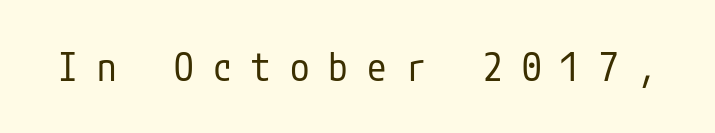
{"serif": "no", "italic": "no", "bold": "no", "weight": "regular", "width": "condensed", "stroke_contrast": "low", "x_height": "medium", "underline": "no", "letter_spacing": "wide", "letter_spacing_em": 0.49, "glyph_px": 39}
